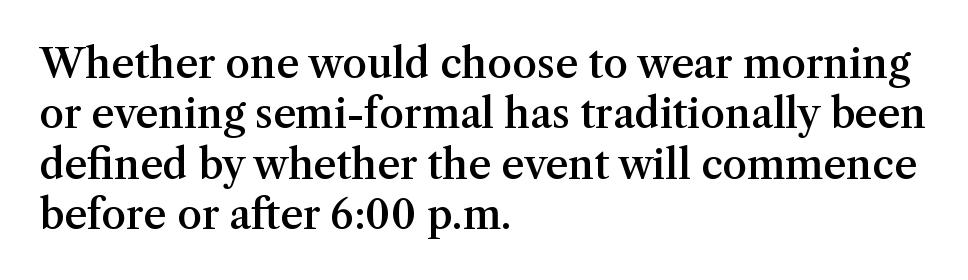
The typesetting leans somewhat heavy: a semibold. The text block is weighted toward the left margin, trailing off unevenly rightward. Typographically, this falls in the serif category. Normally led — the rows are evenly, conventionally spaced.
